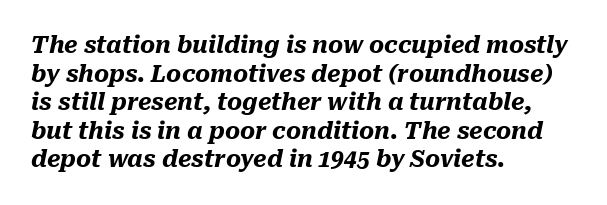
Q: Is the text bold? A: Yes.
Q: Is the text italic (slanted)? A: Yes, it leans right by about 10 degrees.
Q: Is the text underlined? A: No.
Q: How is the paragraph aligned? A: Left-aligned.
Q: Is the spacing between letters normal or unusually wide? A: Normal.
